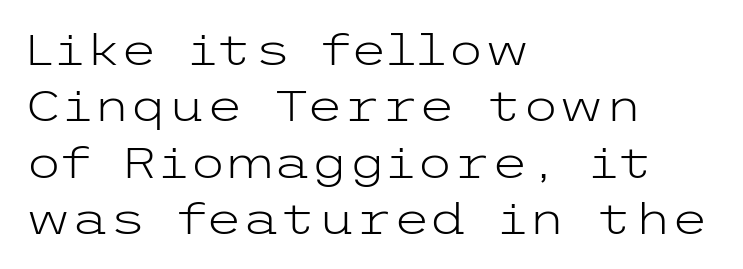
{"serif": "no", "italic": "no", "bold": "no", "weight": "light", "width": "wide", "stroke_contrast": "low", "x_height": "medium", "underline": "no", "align": "left", "line_spacing": "normal", "line_spacing_ratio": 1.31, "letter_spacing": "normal", "letter_spacing_em": 0.0, "glyph_px": 43}
